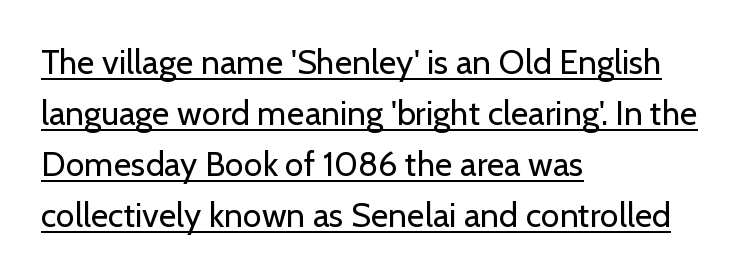
This is roman type, the default non-slanted kind. The horizontal fit of the characters is conventional and even. A sans-serif font was chosen for this passage. The letters advance in unequal steps, a hallmark of proportional type.
